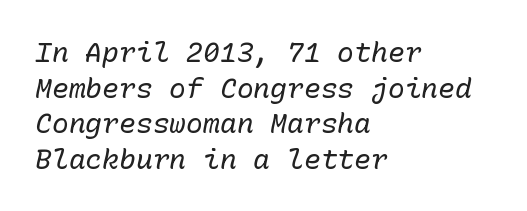
Q: Is the text bold? A: No.
Q: Is the text italic (slanted)? A: Yes, it leans right by about 10 degrees.
Q: Is the text underlined? A: No.
Q: How is the paragraph aligned? A: Left-aligned.
Q: Is the spacing between letters normal or unusually wide? A: Normal.
Q: Is the spacing between lines tight, normal or loose? A: Normal.
Q: Width (condensed, normal, or wide)? A: Normal.
Q: Stroke contrast? A: Low.
Q: x-height? A: Medium.
Q: Monospaced? A: Yes.
